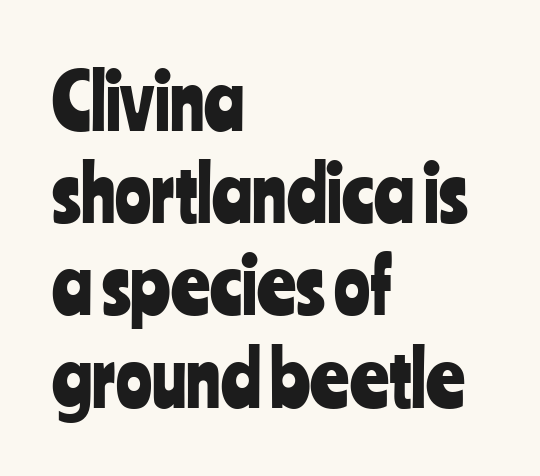
{"serif": "no", "italic": "no", "width": "condensed", "stroke_contrast": "low", "x_height": "medium", "monospaced": "no", "underline": "no", "align": "left", "line_spacing_ratio": 1.23, "letter_spacing": "normal", "letter_spacing_em": 0.0, "glyph_px": 75}
